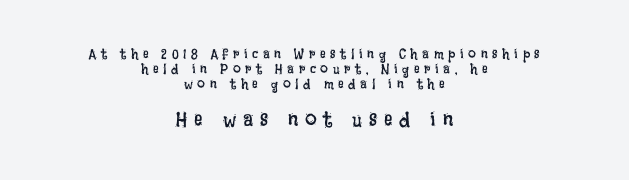
The image shows 21 px text type, upright; set centered, tight line spacing (1.06x), unusually wide letter spacing (+0.33 em), not underlined; the second (bottom) block is 1.5x larger.
